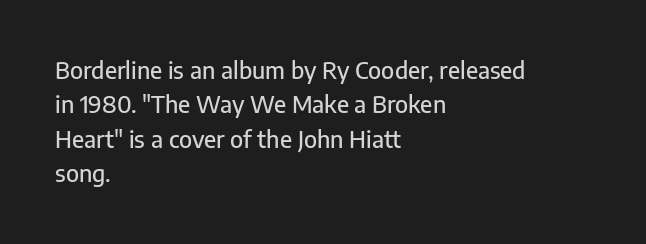
The image shows 23 px text type, upright; set left-aligned, normal line spacing (1.5x), normal letter spacing, not underlined.
